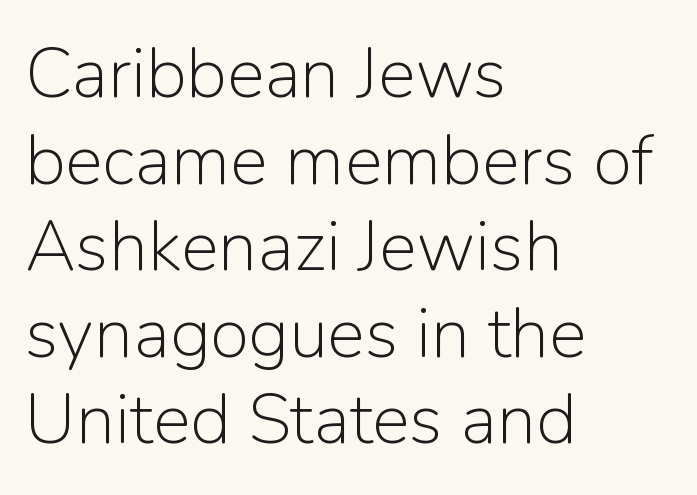
The image shows 71 px light sans-serif type, upright; set left-aligned, line spacing 1.22x, normal letter spacing, not underlined; low stroke contrast and a medium x-height.
